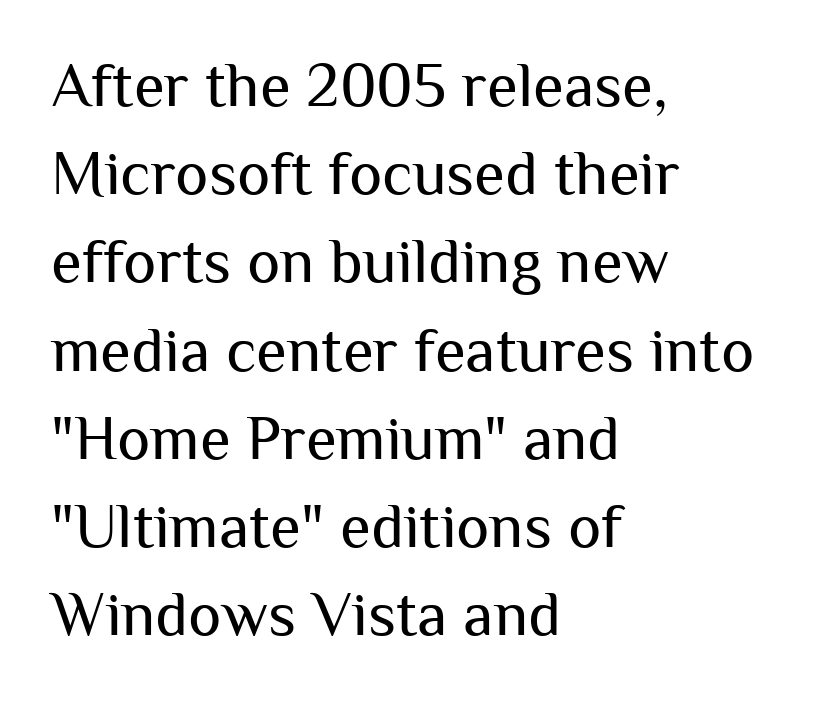
The space between consecutive lines is moderate. These lines were composed using upright roman letters. Stroke terminals: plain, sans-serif. Left-aligned paragraph, ragged on the right.
